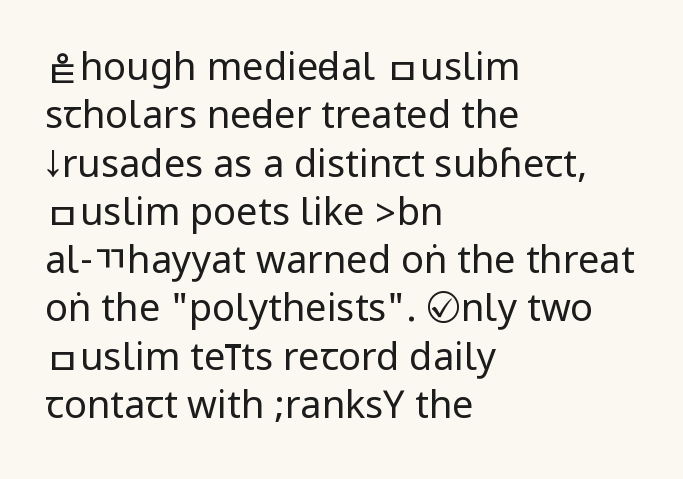
{"serif": "no", "italic": "no", "bold": "no", "weight": "regular", "width": "condensed", "stroke_contrast": "low", "underline": "no", "align": "left", "line_spacing": "normal", "line_spacing_ratio": 1.27, "letter_spacing": "normal", "letter_spacing_em": 0.0, "glyph_px": 38}
